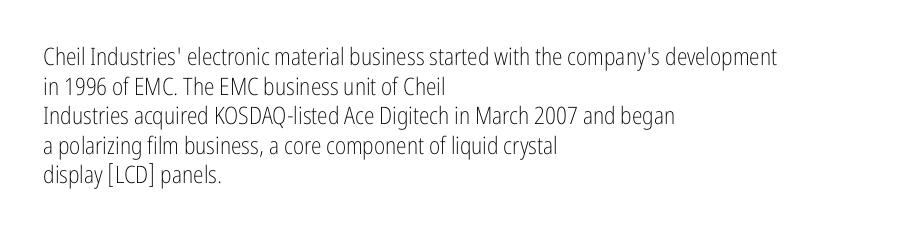
The image shows 24 px text type, upright; set left-aligned, line spacing 1.23x, normal letter spacing, not underlined.
